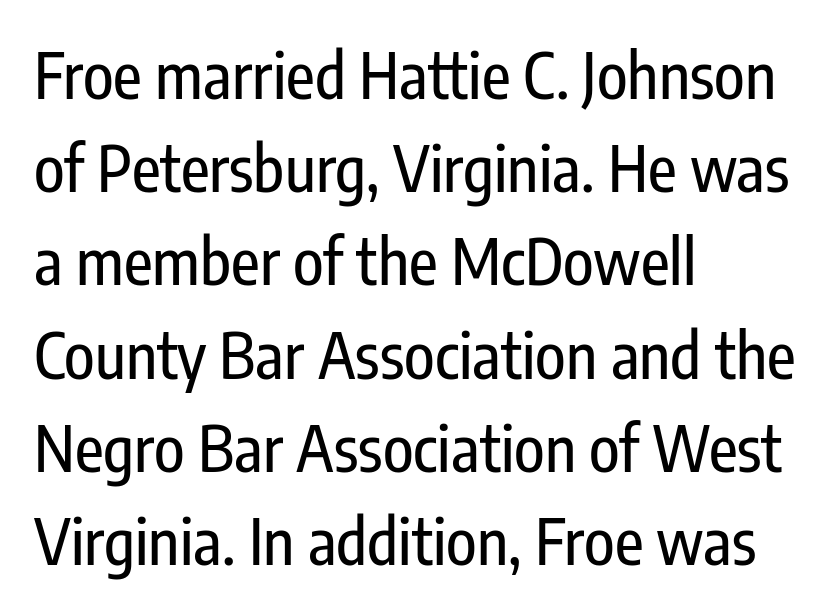
The specimen reads as upright at a glance. In terms of letterform style, serifs are entirely absent. The letters advance in unequal steps, a hallmark of proportional type. The passage is arranged the way most books set body copy — flush left. Reading down the column, the eye jumps a familiar distance to each next line.
